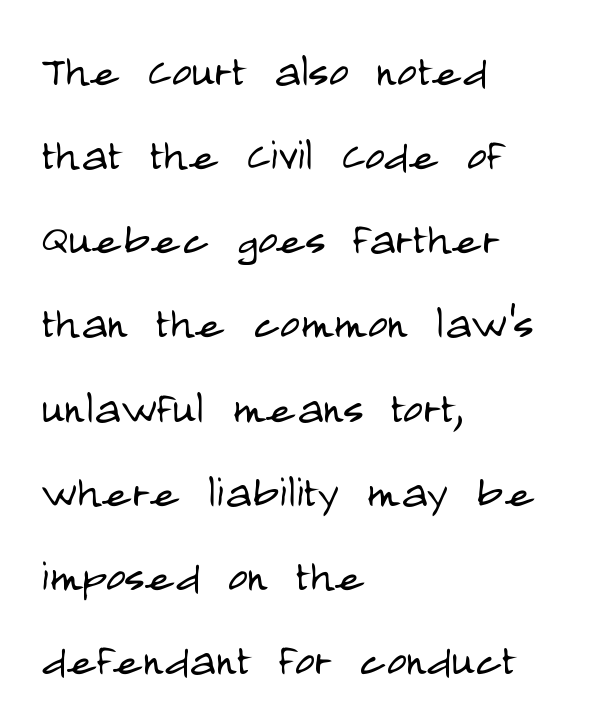
{"serif": "no", "italic": "no", "bold": "no", "weight": "light", "width": "condensed", "stroke_contrast": "low", "x_height": "large", "monospaced": "no", "underline": "no", "align": "left", "line_spacing": "normal", "line_spacing_ratio": 1.53, "letter_spacing": "normal", "letter_spacing_em": 0.0, "glyph_px": 55}
